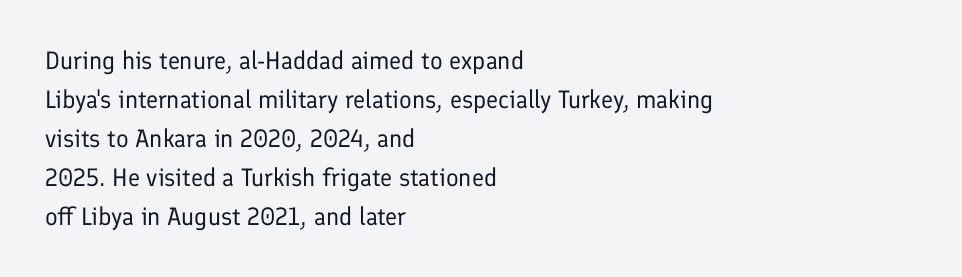
Q: Is the text bold? A: No.
Q: Is the text italic (slanted)? A: No, it is upright.
Q: Is the text underlined? A: No.
Q: How is the paragraph aligned? A: Left-aligned.
Q: Is the spacing between letters normal or unusually wide? A: Normal.
Q: Is the spacing between lines tight, normal or loose? A: Normal.
